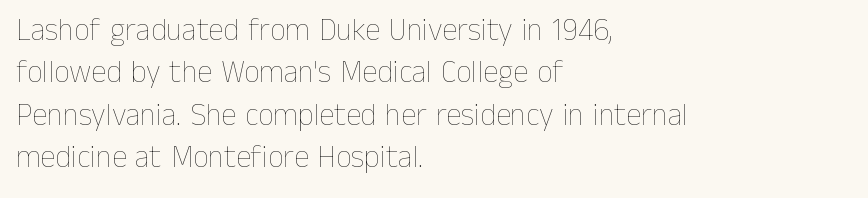
Q: Is the text bold? A: No.
Q: Is the text italic (slanted)? A: No, it is upright.
Q: Is the text underlined? A: No.
Q: How is the paragraph aligned? A: Left-aligned.
Q: Is the spacing between letters normal or unusually wide? A: Normal.
Q: Is the spacing between lines tight, normal or loose? A: Normal.
Q: Width (condensed, normal, or wide)? A: Normal.
Q: Stroke contrast? A: Low.
Q: x-height? A: Medium.
Q: Monospaced? A: No.
